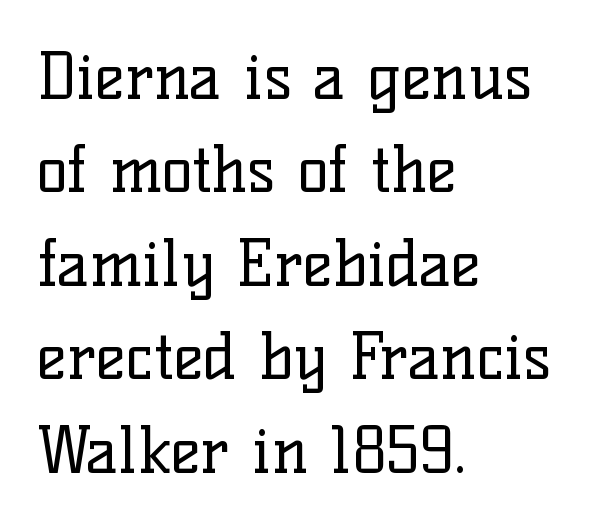
The image shows 64 px regular-weight serif type, upright; set left-aligned, normal line spacing (1.46x), normal letter spacing, not underlined; low stroke contrast and a medium x-height.
